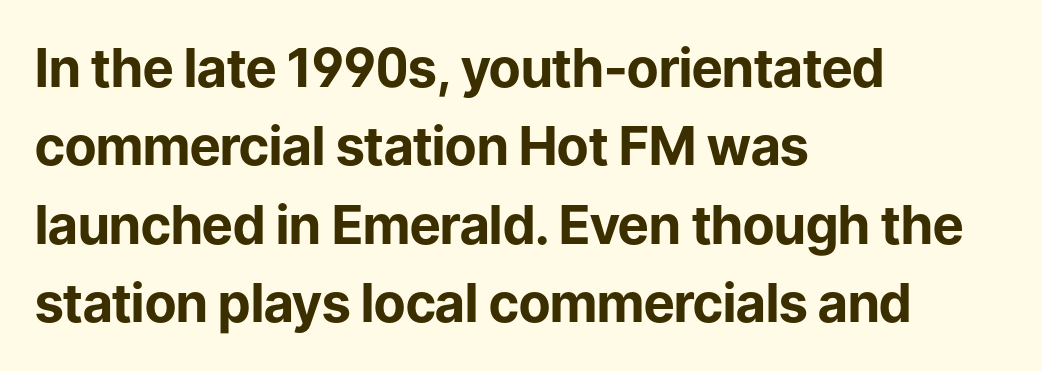
Q: Is the text bold? A: Yes.
Q: Is the text italic (slanted)? A: No, it is upright.
Q: Is the typeface a serif or a sans-serif typeface? A: Sans-serif.
Q: Is the text underlined? A: No.
Q: How is the paragraph aligned? A: Left-aligned.
Q: Is the spacing between letters normal or unusually wide? A: Normal.
Q: Is the spacing between lines tight, normal or loose? A: Normal.
Q: Width (condensed, normal, or wide)? A: Normal.
Q: Stroke contrast? A: Low.
Q: x-height? A: Medium.
Q: Monospaced? A: No.
